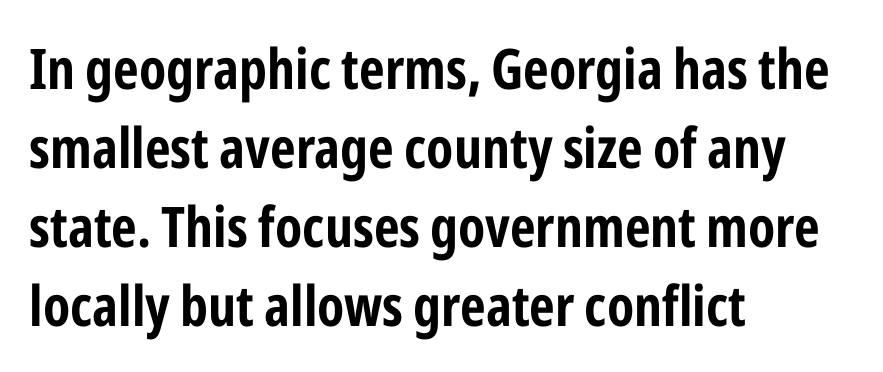
Q: Is the text bold? A: Yes.
Q: Is the text italic (slanted)? A: No, it is upright.
Q: Is the typeface a serif or a sans-serif typeface? A: Sans-serif.
Q: Is the text underlined? A: No.
Q: How is the paragraph aligned? A: Left-aligned.
Q: Is the spacing between letters normal or unusually wide? A: Normal.
Q: Is the spacing between lines tight, normal or loose? A: Normal.
Q: Width (condensed, normal, or wide)? A: Condensed.
Q: Stroke contrast? A: Low.
Q: x-height? A: Medium.
Q: Monospaced? A: No.
